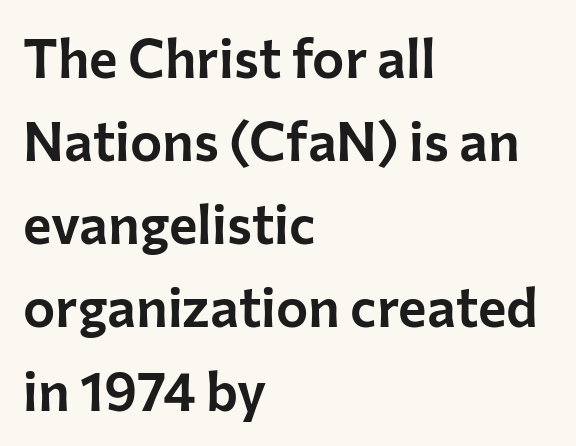
{"serif": "no", "italic": "no", "width": "normal", "stroke_contrast": "low", "x_height": "medium", "monospaced": "no", "underline": "no", "align": "left", "line_spacing": "normal", "line_spacing_ratio": 1.54, "letter_spacing": "normal", "letter_spacing_em": 0.0, "glyph_px": 54}
